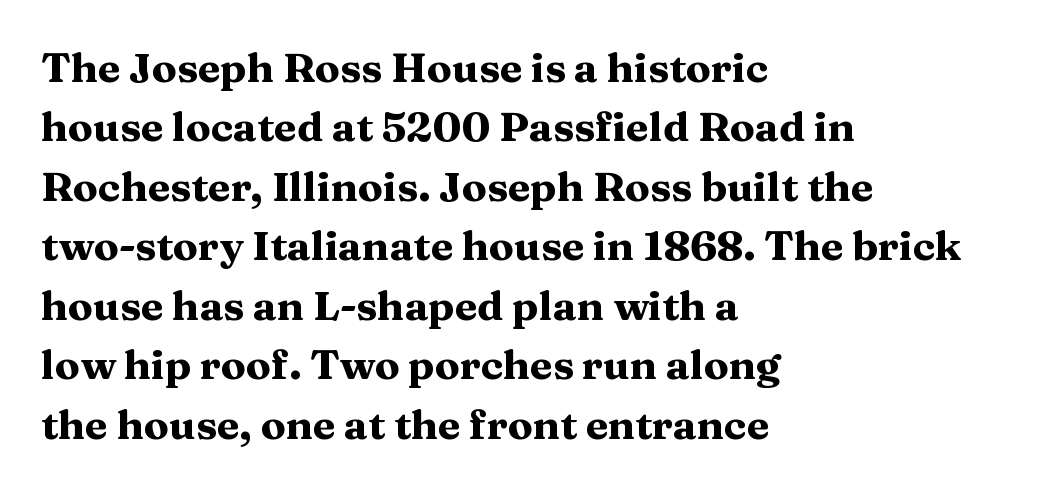
The image shows 41 px heavy, wide serif type, upright; set left-aligned, normal line spacing (1.45x), normal letter spacing, not underlined; medium stroke contrast and a medium x-height.
